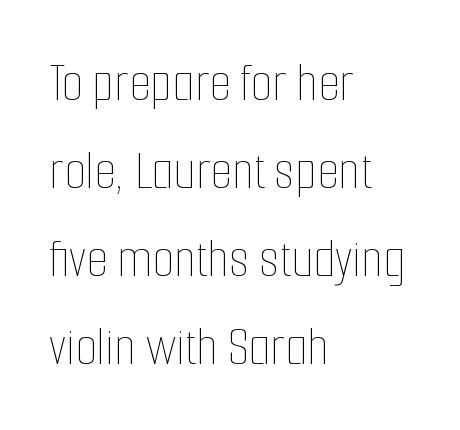
Q: Is the text bold? A: No.
Q: Is the text italic (slanted)? A: No, it is upright.
Q: Is the text underlined? A: No.
Q: How is the paragraph aligned? A: Left-aligned.
Q: Is the spacing between letters normal or unusually wide? A: Normal.
Q: Is the spacing between lines tight, normal or loose? A: Normal.
Q: Width (condensed, normal, or wide)? A: Condensed.
Q: Stroke contrast? A: Low.
Q: x-height? A: Medium.
Q: Monospaced? A: No.
